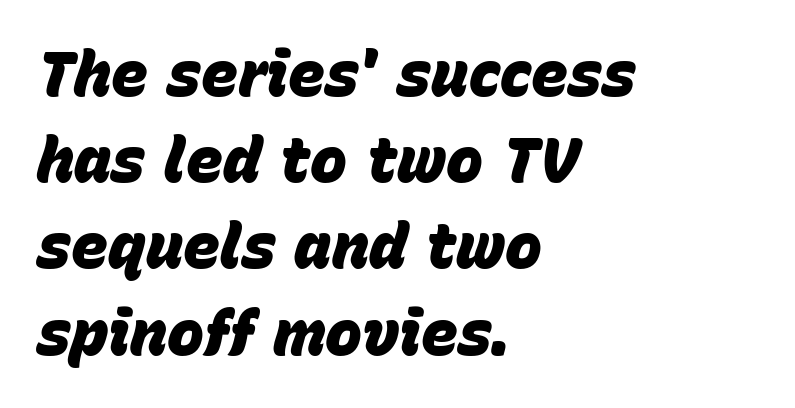
The image shows 62 px heavy type, italic (leaning right); set left-aligned, normal line spacing (1.39x), normal letter spacing, not underlined; low stroke contrast and a large x-height.
